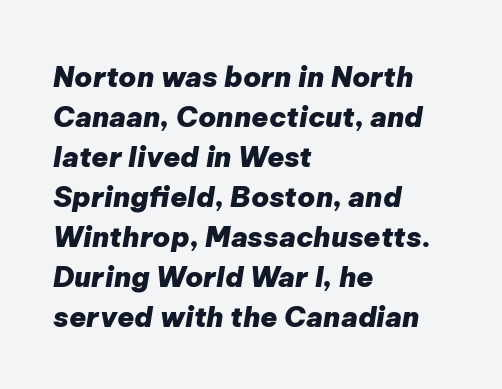
Q: Is the text bold? A: Yes.
Q: Is the text italic (slanted)? A: Yes, it leans right by about 9 degrees.
Q: Is the text underlined? A: No.
Q: How is the paragraph aligned? A: Left-aligned.
Q: Is the spacing between letters normal or unusually wide? A: Normal.
Q: Is the spacing between lines tight, normal or loose? A: Normal.
Q: Width (condensed, normal, or wide)? A: Normal.
Q: Stroke contrast? A: Low.
Q: x-height? A: Medium.
Q: Monospaced? A: No.
